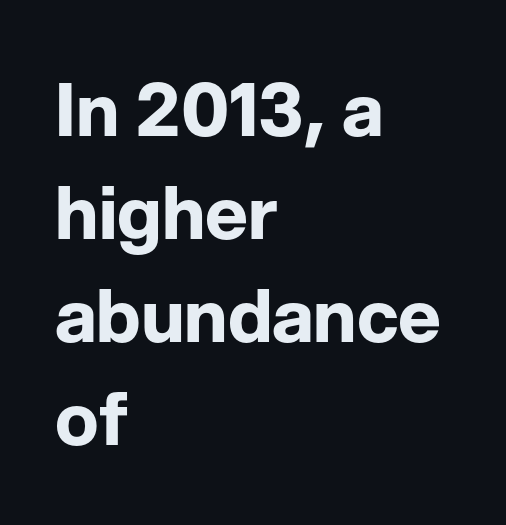
{"serif": "no", "italic": "no", "bold": "yes", "weight": "bold", "width": "normal", "stroke_contrast": "low", "x_height": "medium", "monospaced": "no", "underline": "no", "align": "left", "line_spacing": "normal", "line_spacing_ratio": 1.41, "letter_spacing": "normal", "letter_spacing_em": 0.0, "glyph_px": 73}
